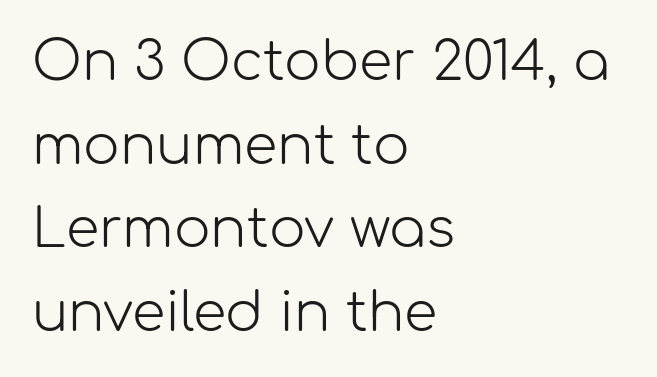
{"serif": "no", "italic": "no", "bold": "no", "weight": "light", "width": "normal", "stroke_contrast": "low", "x_height": "medium", "monospaced": "no", "underline": "no", "align": "left", "line_spacing": "normal", "line_spacing_ratio": 1.55, "letter_spacing": "normal", "letter_spacing_em": 0.0, "glyph_px": 54}
